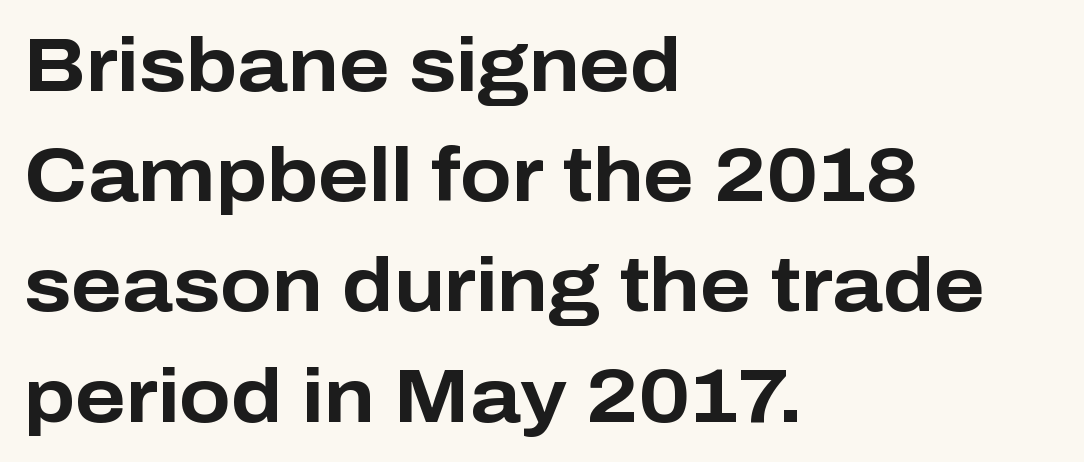
{"serif": "no", "italic": "no", "bold": "yes", "weight": "bold", "width": "normal", "stroke_contrast": "low", "x_height": "medium", "monospaced": "no", "underline": "no", "align": "left", "line_spacing": "normal", "line_spacing_ratio": 1.45, "letter_spacing": "normal", "letter_spacing_em": 0.0, "glyph_px": 76}
